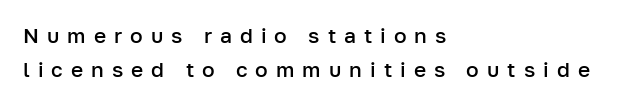
Q: Is the text bold? A: Semi-bold.
Q: Is the text italic (slanted)? A: No, it is upright.
Q: Is the text underlined? A: No.
Q: How is the paragraph aligned? A: Left-aligned.
Q: Is the spacing between letters normal or unusually wide? A: Unusually wide.
Q: Is the spacing between lines tight, normal or loose? A: Normal.
